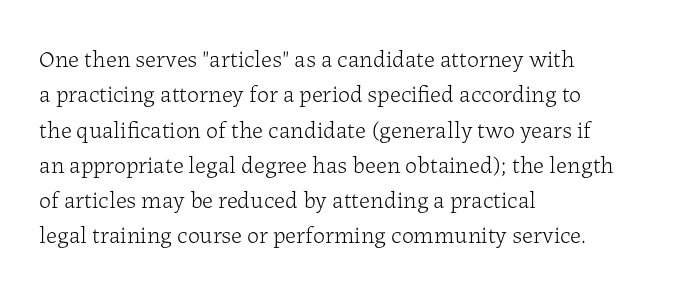
The image shows 24 px text type, upright; set left-aligned, normal line spacing (1.47x), normal letter spacing, not underlined.
